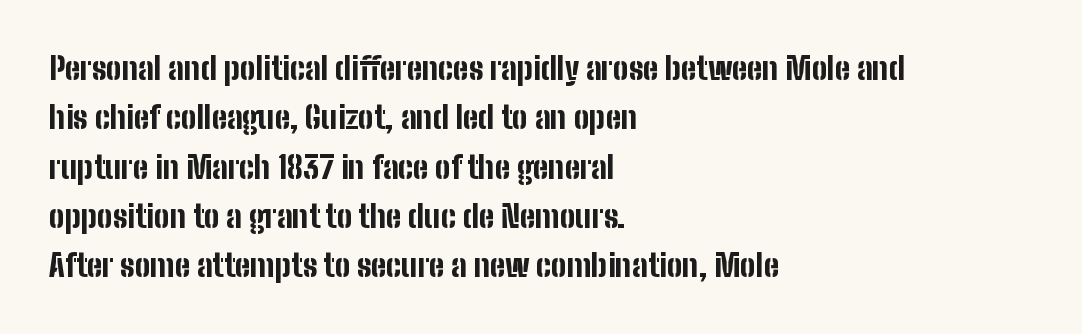
The image shows 31 px bold, condensed sans-serif type, upright; set left-aligned, normal line spacing (1.59x), normal letter spacing, not underlined; low stroke contrast and a medium x-height.
